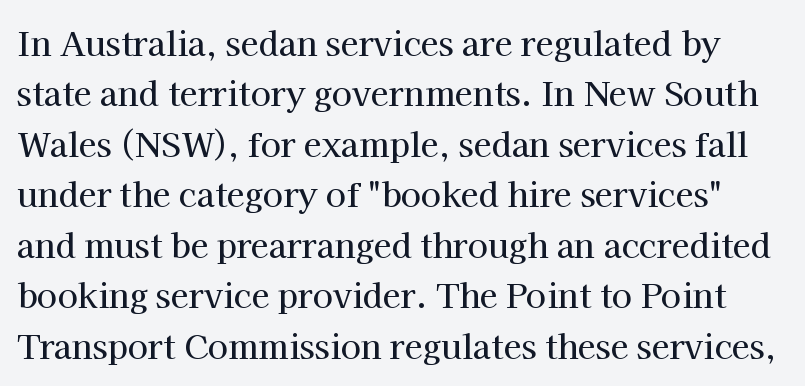
Q: Is the text italic (slanted)? A: No, it is upright.
Q: Is the typeface a serif or a sans-serif typeface? A: Serif.
Q: Is the text underlined? A: No.
Q: Is the spacing between letters normal or unusually wide? A: Normal.
Q: Is the spacing between lines tight, normal or loose? A: Normal.
Q: Width (condensed, normal, or wide)? A: Normal.
Q: Stroke contrast? A: High.
Q: x-height? A: Medium.
Q: Monospaced? A: No.
